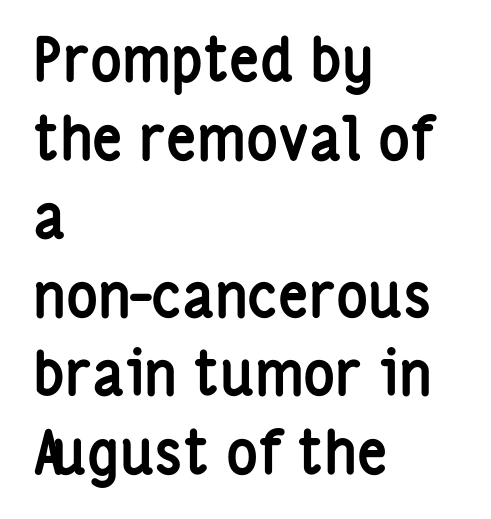
Q: Is the text bold? A: Yes.
Q: Is the text italic (slanted)? A: No, it is upright.
Q: Is the typeface a serif or a sans-serif typeface? A: Sans-serif.
Q: Is the text underlined? A: No.
Q: How is the paragraph aligned? A: Left-aligned.
Q: Is the spacing between letters normal or unusually wide? A: Normal.
Q: Is the spacing between lines tight, normal or loose? A: Normal.
Q: Width (condensed, normal, or wide)? A: Condensed.
Q: Stroke contrast? A: Low.
Q: x-height? A: Medium.
Q: Monospaced? A: No.
